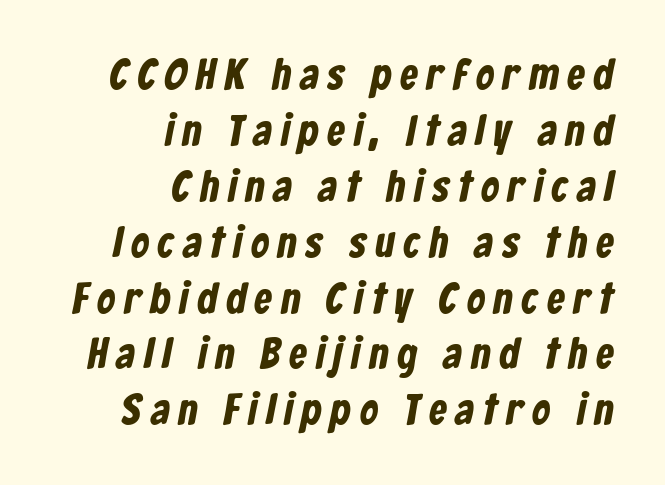
Descender tails drop into unmarked territory. The glyphs in this specimen are sans serif. Glyph-to-glyph distance is far greater than everyday printed text. Baseline-to-baseline distance is the conventional proportion of letter height.
